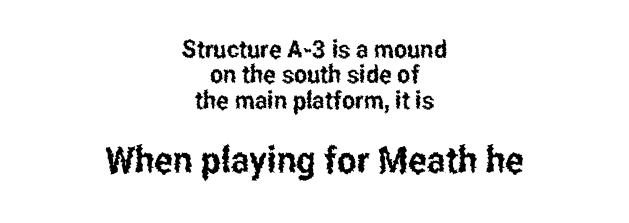
{"serif": "no", "italic": "no", "width": "condensed", "stroke_contrast": "low", "x_height": "medium", "monospaced": "no", "underline": "no", "align": "center", "line_spacing": "tight", "line_spacing_ratio": 1.02, "letter_spacing": "normal", "letter_spacing_em": 0.0, "larger_block": "second", "size_ratio": 1.48, "glyph_px": 37}
